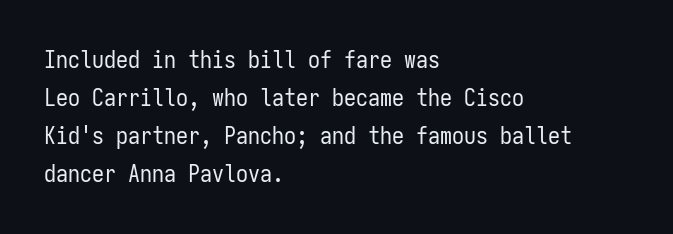
The image shows 24 px text type, upright; set left-aligned, normal line spacing (1.59x), normal letter spacing, not underlined.
